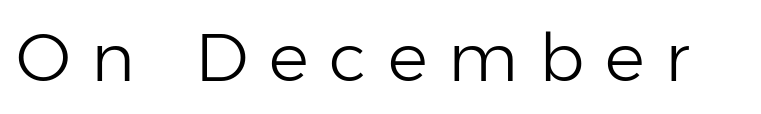
Q: Is the text bold? A: No.
Q: Is the text italic (slanted)? A: No, it is upright.
Q: Is the typeface a serif or a sans-serif typeface? A: Sans-serif.
Q: Is the text underlined? A: No.
Q: Is the spacing between letters normal or unusually wide? A: Unusually wide.
Q: Width (condensed, normal, or wide)? A: Normal.
Q: Stroke contrast? A: Low.
Q: x-height? A: Medium.
Q: Monospaced? A: No.
